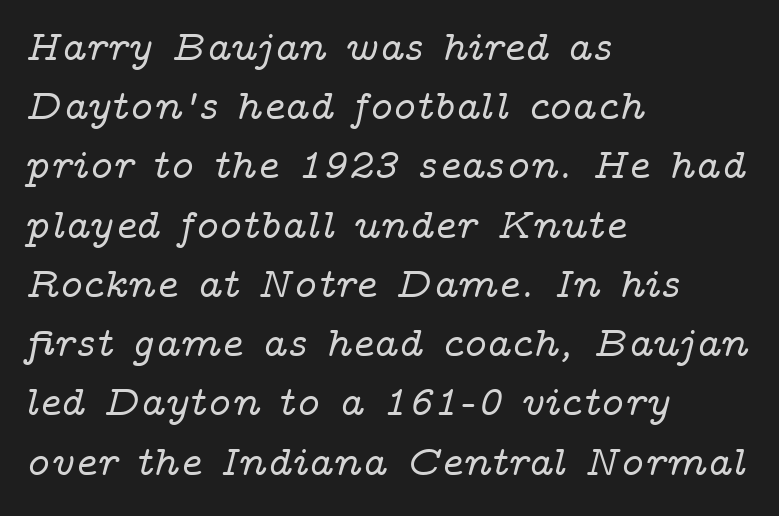
The image shows 42 px wide serif type, italic (leaning right); set left-aligned, normal line spacing (1.41x), normal letter spacing, not underlined; low stroke contrast and a medium x-height.
